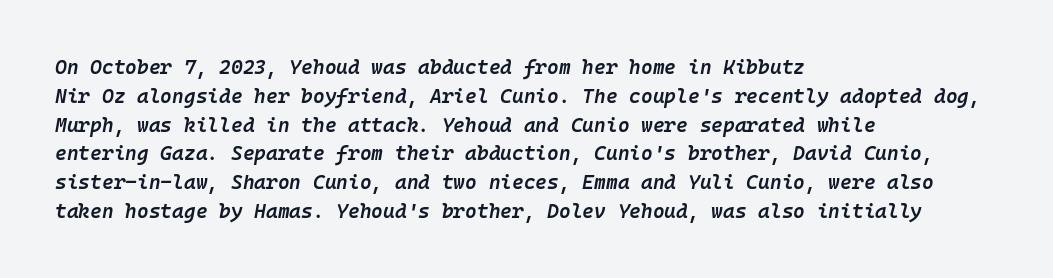
The image shows 20 px text type, italic (leaning right); set left-aligned, normal line spacing (1.44x), normal letter spacing, not underlined.
